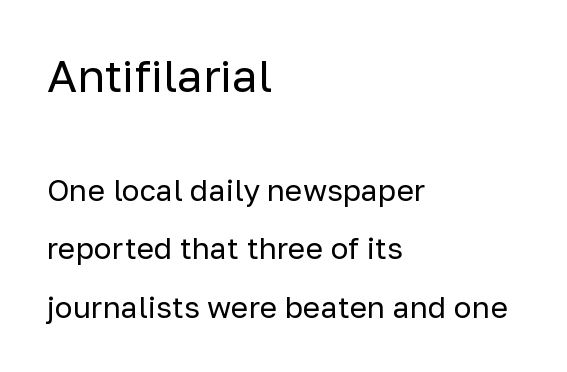
The image shows 45 px regular-weight sans-serif type, upright; set left-aligned, loose line spacing (1.95x), normal letter spacing, not underlined; the first (top) block is 1.5x larger; low stroke contrast and a medium x-height.
